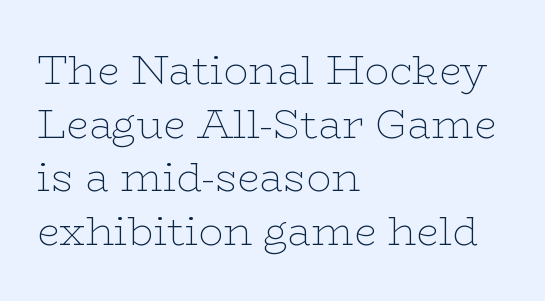
Q: Is the text bold? A: No.
Q: Is the text italic (slanted)? A: No, it is upright.
Q: Is the typeface a serif or a sans-serif typeface? A: Serif.
Q: Is the text underlined? A: No.
Q: How is the paragraph aligned? A: Left-aligned.
Q: Is the spacing between letters normal or unusually wide? A: Normal.
Q: Is the spacing between lines tight, normal or loose? A: Normal.
Q: Width (condensed, normal, or wide)? A: Wide.
Q: Stroke contrast? A: Low.
Q: x-height? A: Medium.
Q: Monospaced? A: No.
